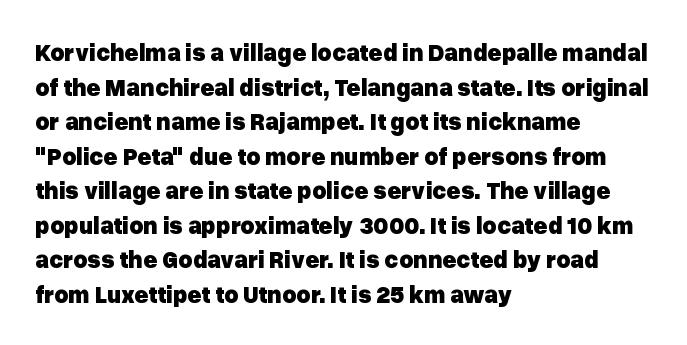
Rule under the text: the space is simply empty. Nothing unusual about the tracking: characters are spaced as the font intends. Leading: standard. This sample uses an upright cut, with every glyph sitting square on the baseline. Set as a true bold cut, around the 700 mark. Line beginnings align vertically; line endings do not.
